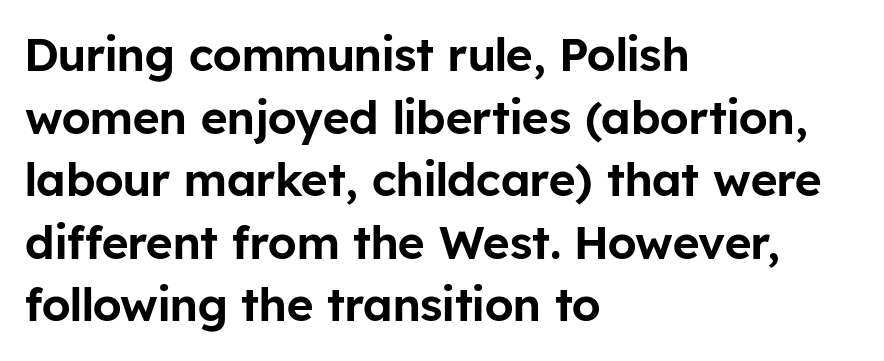
Nothing unusual about the tracking: characters are spaced as the font intends. In terms of leading, this rendering sits right in the middle. The passage shown is typed in a proportional face where columns would drift. When letters stand straight like this, we call the style roman or upright. Leftover space on each line is placed entirely after the last word. Underlining? Definitely not there.
